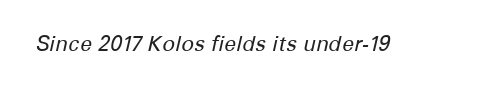
Each word holds together tightly as a unit, with standard inter-letter gaps. Style check: oblique. Lines of text with bare space underneath. Heaviness? Minimal to ordinary, like unemphasized prose.
